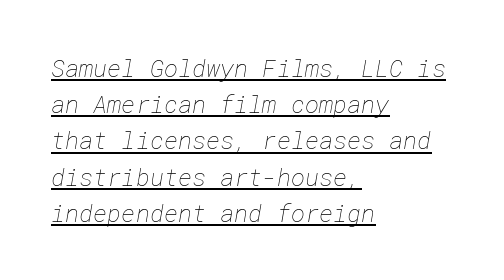
Q: Is the text bold? A: No.
Q: Is the text underlined? A: Yes.
Q: How is the paragraph aligned? A: Left-aligned.
Q: Is the spacing between letters normal or unusually wide? A: Normal.
Q: Is the spacing between lines tight, normal or loose? A: Normal.
